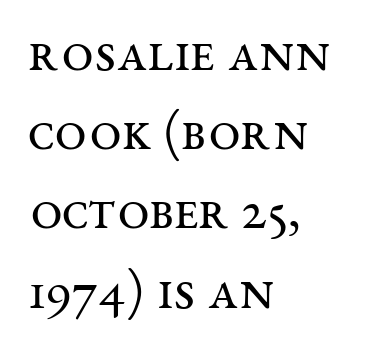
Q: Is the text bold? A: No.
Q: Is the text italic (slanted)? A: No, it is upright.
Q: Is the typeface a serif or a sans-serif typeface? A: Serif.
Q: Is the text underlined? A: No.
Q: How is the paragraph aligned? A: Left-aligned.
Q: Is the spacing between letters normal or unusually wide? A: Normal.
Q: Is the spacing between lines tight, normal or loose? A: Normal.
Q: Width (condensed, normal, or wide)? A: Wide.
Q: Stroke contrast? A: Medium.
Q: x-height? A: Large.
Q: Monospaced? A: No.
